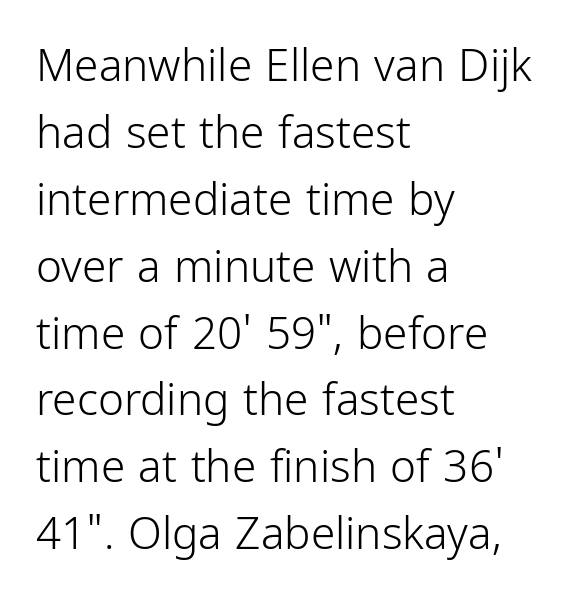
Q: Is the text bold? A: No.
Q: Is the text italic (slanted)? A: No, it is upright.
Q: Is the typeface a serif or a sans-serif typeface? A: Sans-serif.
Q: Is the text underlined? A: No.
Q: How is the paragraph aligned? A: Left-aligned.
Q: Is the spacing between letters normal or unusually wide? A: Normal.
Q: Is the spacing between lines tight, normal or loose? A: Normal.
Q: Width (condensed, normal, or wide)? A: Condensed.
Q: Stroke contrast? A: Low.
Q: x-height? A: Medium.
Q: Monospaced? A: No.
